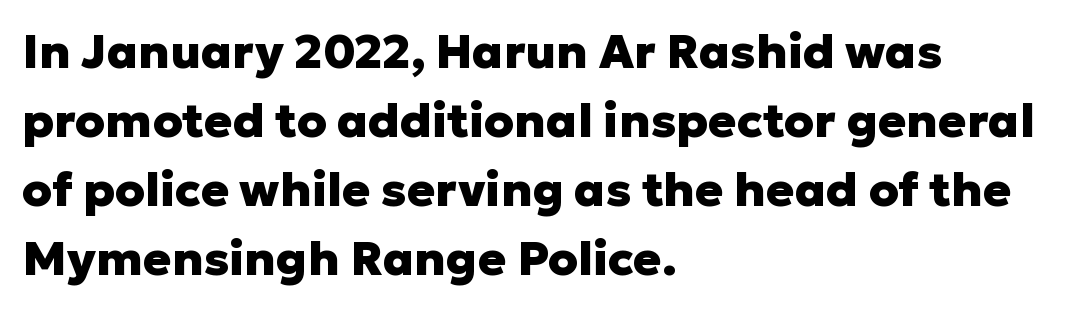
These lines keep a tight, regular rhythm from letter to letter. Are there feet on the stems? There aren't — it's a sans. Anything drawn beneath the words? Only blank space. This is the regular roman posture of the typeface. Notice how the passage keeps a crisp vertical edge on the left only. Evenly set lines give the paragraph a standard silhouette.
